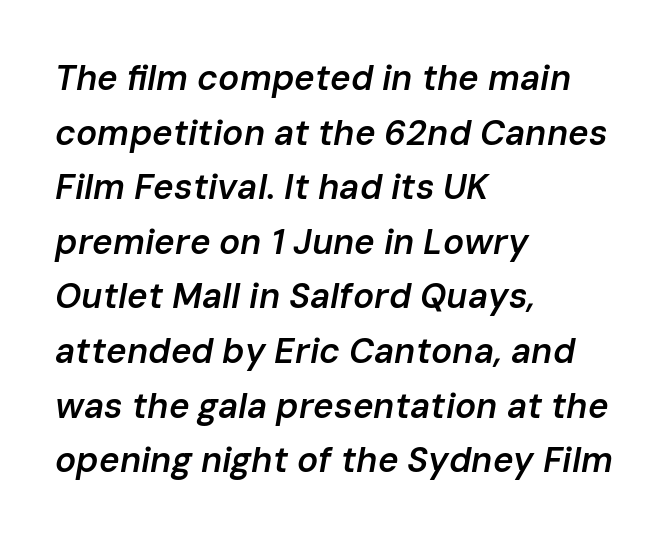
The image shows 35 px semibold type, italic (leaning right); set left-aligned, normal line spacing (1.56x), normal letter spacing, not underlined; low stroke contrast and a medium x-height.
